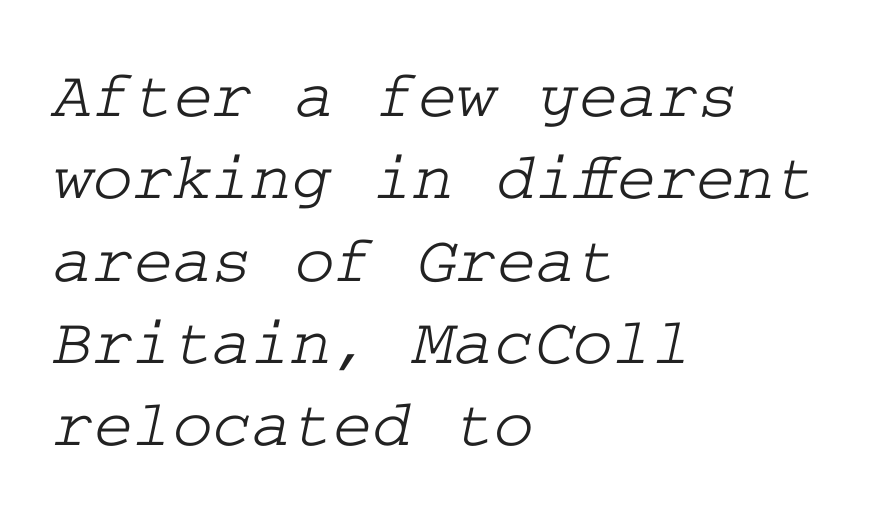
The passage shown is not underscored anywhere. Every row of glyphs begins at an identical x-position on the left. There is no visible air inserted between adjacent glyphs. Are there feet on the stems? There are — it's a serif.
